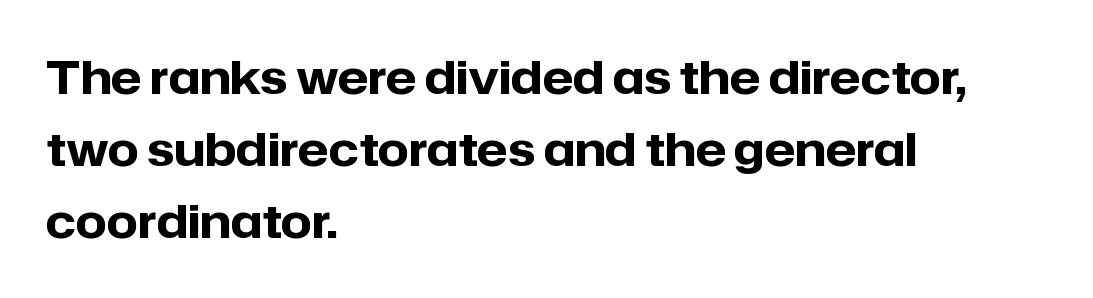
Q: Is the text bold? A: Yes.
Q: Is the text italic (slanted)? A: No, it is upright.
Q: Is the typeface a serif or a sans-serif typeface? A: Sans-serif.
Q: Is the text underlined? A: No.
Q: How is the paragraph aligned? A: Left-aligned.
Q: Is the spacing between letters normal or unusually wide? A: Normal.
Q: Is the spacing between lines tight, normal or loose? A: Normal.
Q: Width (condensed, normal, or wide)? A: Normal.
Q: Stroke contrast? A: Low.
Q: x-height? A: Medium.
Q: Monospaced? A: No.
